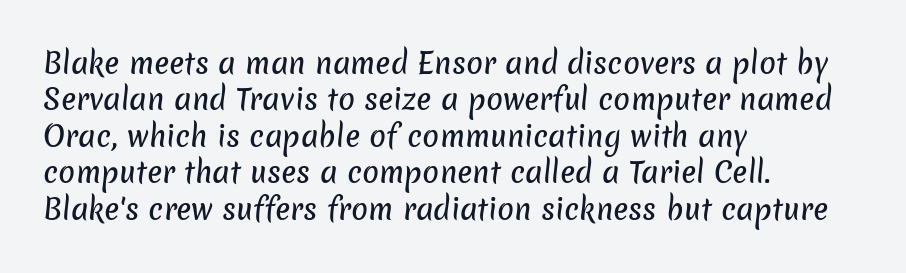
Q: Is the typeface a serif or a sans-serif typeface? A: Sans-serif.
Q: Is the text underlined? A: No.
Q: How is the paragraph aligned? A: Left-aligned.
Q: Is the spacing between letters normal or unusually wide? A: Normal.
Q: Is the spacing between lines tight, normal or loose? A: Normal.
Q: Width (condensed, normal, or wide)? A: Normal.
Q: Stroke contrast? A: Low.
Q: x-height? A: Medium.
Q: Monospaced? A: No.
